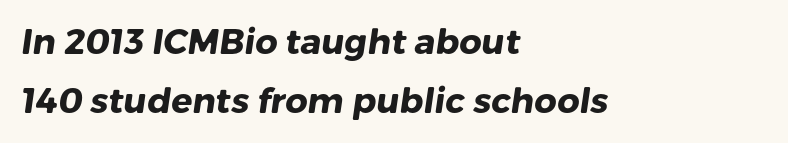
Q: Is the text bold? A: Yes.
Q: Is the typeface a serif or a sans-serif typeface? A: Sans-serif.
Q: Is the text underlined? A: No.
Q: How is the paragraph aligned? A: Left-aligned.
Q: Is the spacing between letters normal or unusually wide? A: Normal.
Q: Is the spacing between lines tight, normal or loose? A: Normal.
Q: Width (condensed, normal, or wide)? A: Normal.
Q: Stroke contrast? A: Low.
Q: x-height? A: Medium.
Q: Monospaced? A: No.
